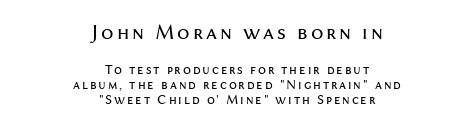
Q: Is the text bold? A: No.
Q: Is the text italic (slanted)? A: No, it is upright.
Q: Is the text underlined? A: No.
Q: How is the paragraph aligned? A: Centered.
Q: Is the spacing between lines tight, normal or loose? A: Tight.
Q: Which block of text is set in a larger size, the first (top) or the second (bottom)? A: The first (top) one.
